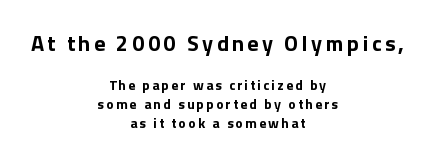
{"italic": "no", "bold": "yes", "underline": "no", "align": "center", "line_spacing": "normal", "line_spacing_ratio": 1.36, "larger_block": "first", "size_ratio": 1.57, "glyph_px": 22}
